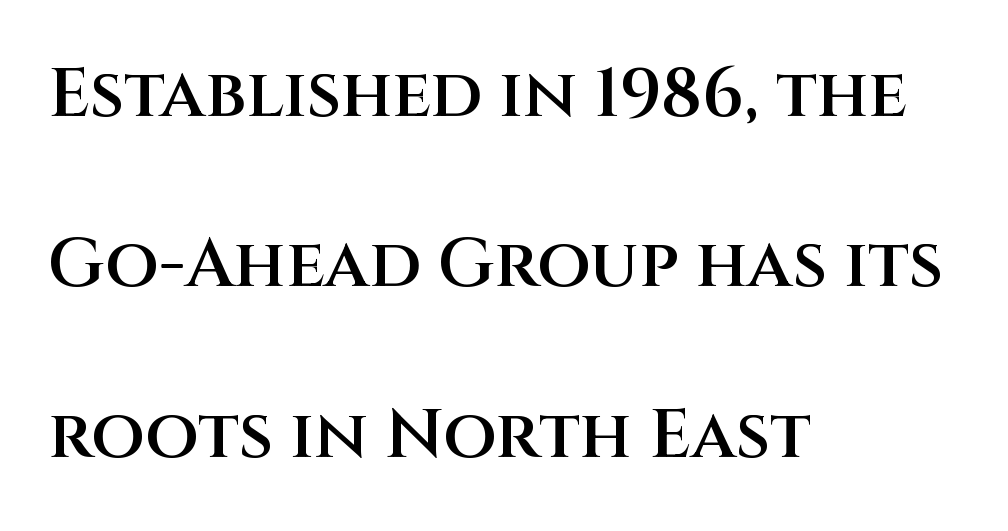
The image shows 69 px semibold sans-serif type, upright; set left-aligned, loose line spacing (2.47x), normal letter spacing, not underlined; medium stroke contrast and a large x-height.
